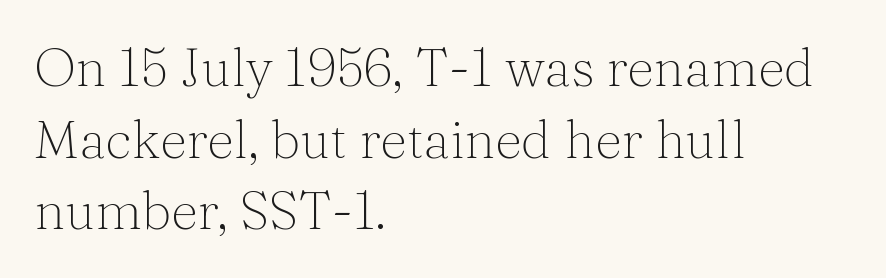
The typesetting does not lean heavy: it is not bold. Is this a fixed-width face? No — the glyphs have proportional, varying widths. These lines stack with their left ends in a neat column. Notice how the stems are strictly vertical — no italics here. Clear beneath every line of the passage. This is serif lettering, the kind often seen in printed books.
